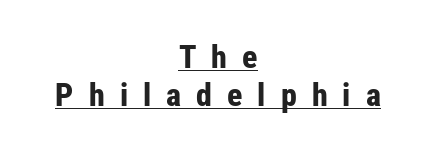
Q: Is the text bold? A: Yes.
Q: Is the text italic (slanted)? A: No, it is upright.
Q: Is the typeface a serif or a sans-serif typeface? A: Sans-serif.
Q: Is the text underlined? A: Yes.
Q: How is the paragraph aligned? A: Centered.
Q: Is the spacing between letters normal or unusually wide? A: Unusually wide.
Q: Width (condensed, normal, or wide)? A: Condensed.
Q: Stroke contrast? A: Low.
Q: x-height? A: Medium.
Q: Monospaced? A: No.
